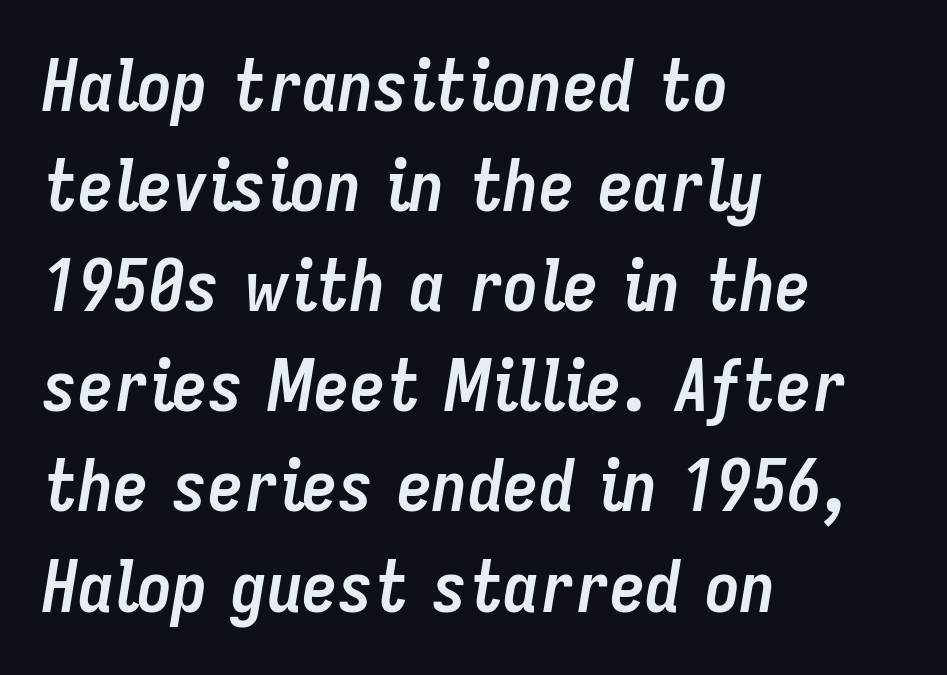
The image shows 71 px semibold, condensed type, italic (leaning right); set left-aligned, normal line spacing (1.41x), normal letter spacing, not underlined; low stroke contrast and a medium x-height.
